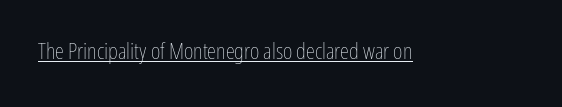
{"italic": "no", "bold": "no", "underline": "yes", "letter_spacing": "normal", "letter_spacing_em": 0.0, "glyph_px": 23}
